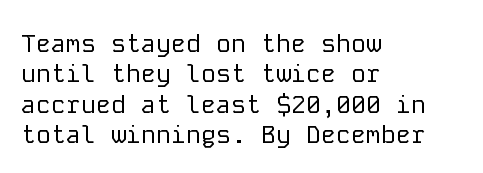
The image shows 25 px text type, upright; set left-aligned, line spacing 1.22x, normal letter spacing, not underlined.
